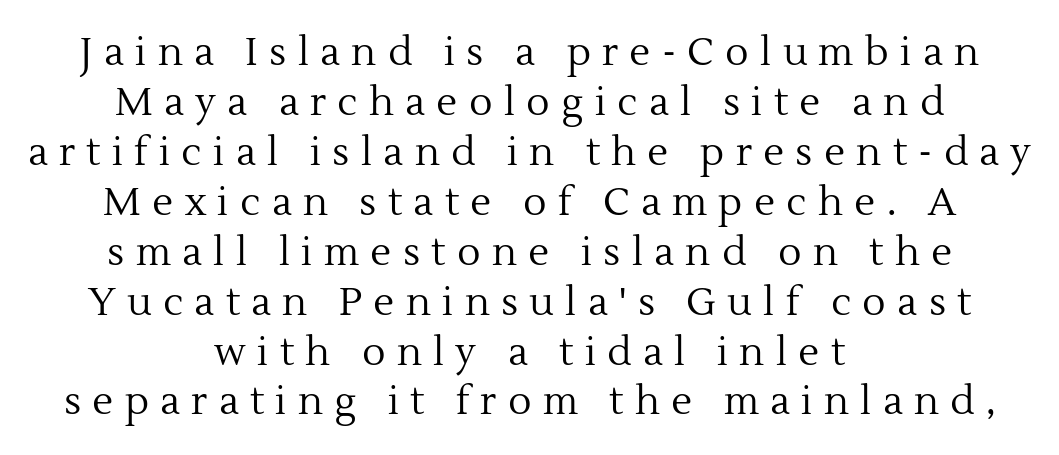
Unlike a clean sans, this face finishes its strokes with serifs. The line-height multiplier appears to be the usual default. There is plenty of visible air inserted between adjacent glyphs. Proportional: the letters do not fall into vertical columns.
